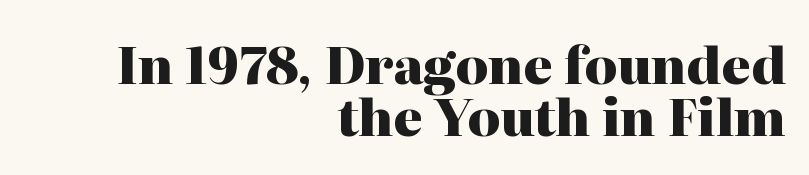
Q: Is the text bold? A: Yes.
Q: Is the text italic (slanted)? A: No, it is upright.
Q: Is the typeface a serif or a sans-serif typeface? A: Serif.
Q: Is the text underlined? A: No.
Q: How is the paragraph aligned? A: Right-aligned.
Q: Is the spacing between letters normal or unusually wide? A: Normal.
Q: Is the spacing between lines tight, normal or loose? A: Tight.
Q: Width (condensed, normal, or wide)? A: Normal.
Q: Stroke contrast? A: High.
Q: x-height? A: Medium.
Q: Monospaced? A: No.
